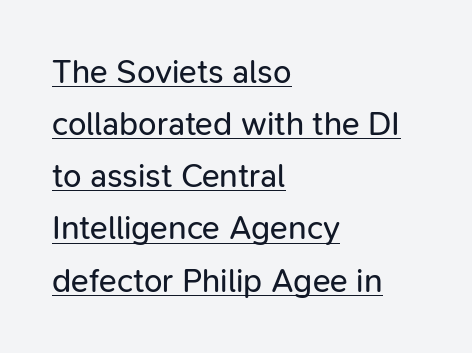
Q: Is the text bold? A: No.
Q: Is the text italic (slanted)? A: No, it is upright.
Q: Is the typeface a serif or a sans-serif typeface? A: Sans-serif.
Q: Is the text underlined? A: Yes.
Q: How is the paragraph aligned? A: Left-aligned.
Q: Is the spacing between letters normal or unusually wide? A: Normal.
Q: Is the spacing between lines tight, normal or loose? A: Normal.
Q: Width (condensed, normal, or wide)? A: Normal.
Q: Stroke contrast? A: Low.
Q: x-height? A: Medium.
Q: Monospaced? A: No.
